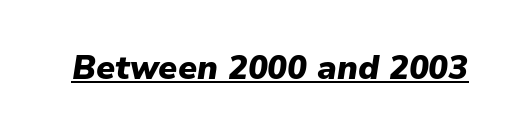
The image shows 33 px heavy type, italic (leaning right); set normal letter spacing, underlined; low stroke contrast and a medium x-height.
